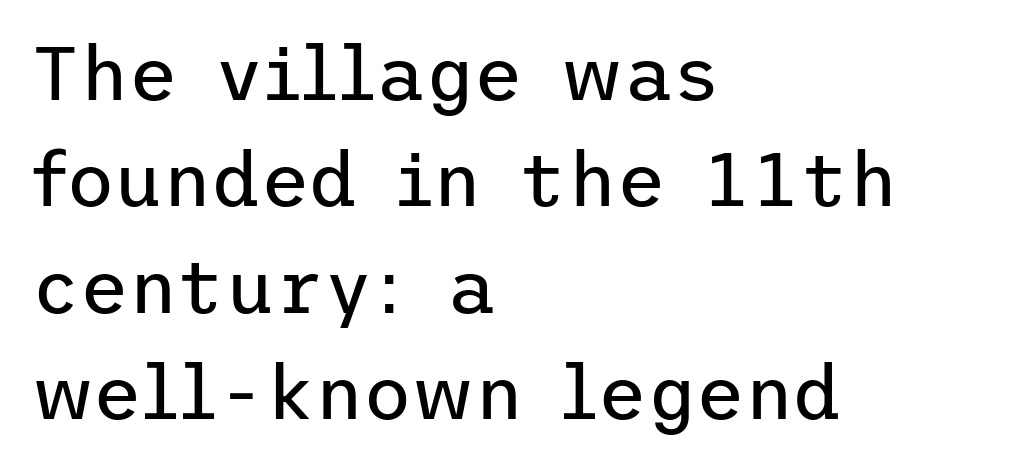
The image shows 75 px regular-weight sans-serif type, upright; set left-aligned, normal line spacing (1.42x), normal letter spacing, not underlined; low stroke contrast and a medium x-height.
